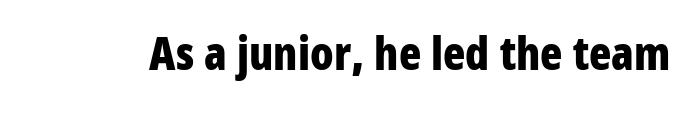
Q: Is the text bold? A: Yes.
Q: Is the text italic (slanted)? A: No, it is upright.
Q: Is the typeface a serif or a sans-serif typeface? A: Sans-serif.
Q: Is the text underlined? A: No.
Q: Is the spacing between letters normal or unusually wide? A: Normal.
Q: Width (condensed, normal, or wide)? A: Condensed.
Q: Stroke contrast? A: Low.
Q: x-height? A: Medium.
Q: Monospaced? A: No.
